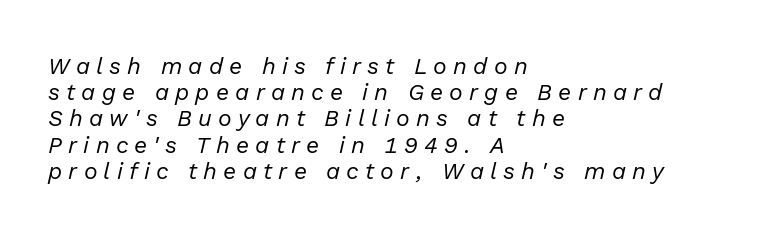
The lettering tilts uniformly, giving the passage an italic look. Honestly, there is no underline to notice here at all. Weight: in the light-to-regular range. What's the leading like? Squeezed, with rows nearly overlapping. Characters follow at a spacing far wider than the type designer built in.
